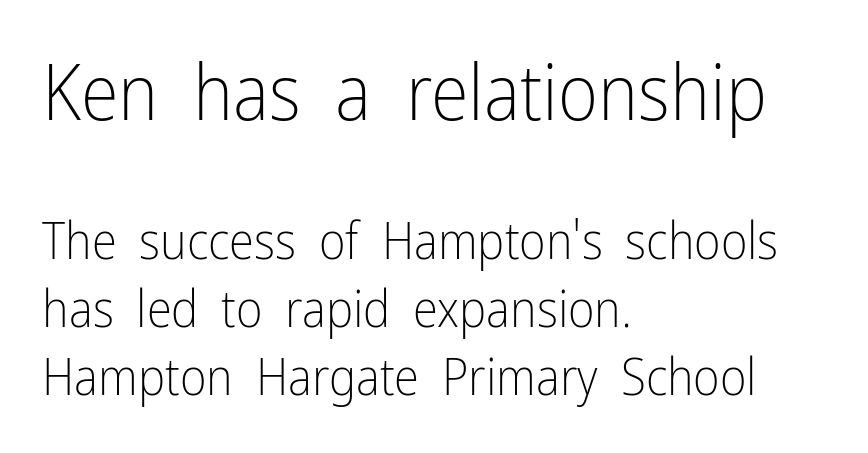
Q: Is the text bold? A: No.
Q: Is the text italic (slanted)? A: No, it is upright.
Q: Is the typeface a serif or a sans-serif typeface? A: Sans-serif.
Q: Is the text underlined? A: No.
Q: How is the paragraph aligned? A: Left-aligned.
Q: Is the spacing between letters normal or unusually wide? A: Normal.
Q: Is the spacing between lines tight, normal or loose? A: Normal.
Q: Which block of text is set in a larger size, the first (top) or the second (bottom)? A: The first (top) one.
Q: Width (condensed, normal, or wide)? A: Condensed.
Q: Stroke contrast? A: Low.
Q: x-height? A: Medium.
Q: Monospaced? A: No.
